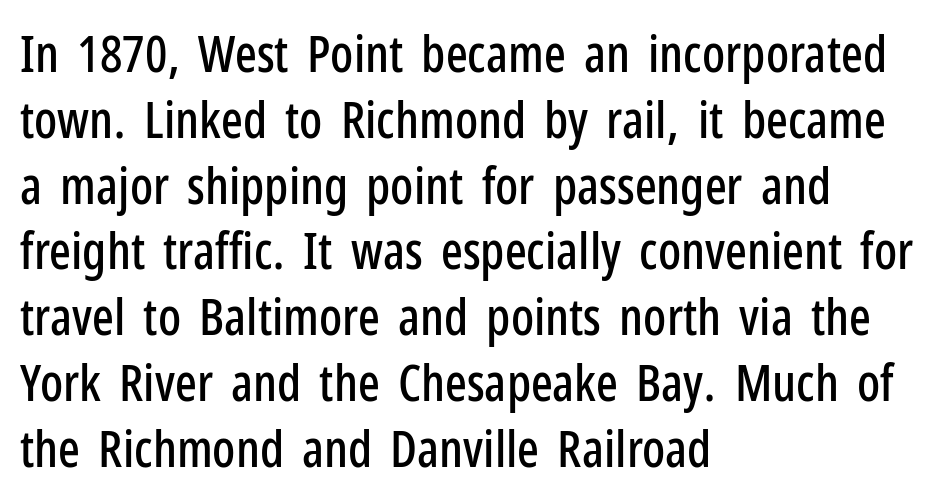
{"serif": "no", "italic": "no", "width": "condensed", "stroke_contrast": "low", "x_height": "medium", "monospaced": "no", "underline": "no", "align": "left", "line_spacing": "normal", "line_spacing_ratio": 1.29, "letter_spacing": "normal", "letter_spacing_em": 0.0, "glyph_px": 51}
